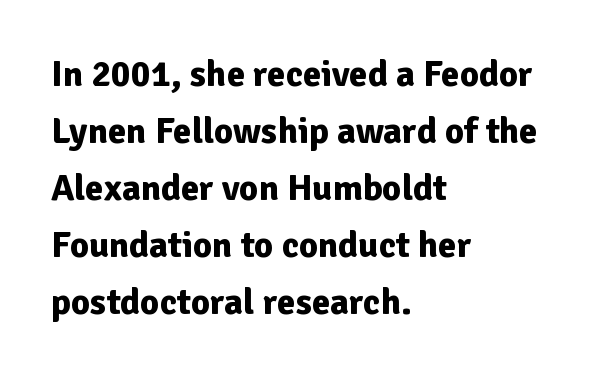
Q: Is the text bold? A: Yes.
Q: Is the text italic (slanted)? A: No, it is upright.
Q: Is the typeface a serif or a sans-serif typeface? A: Sans-serif.
Q: Is the text underlined? A: No.
Q: How is the paragraph aligned? A: Left-aligned.
Q: Is the spacing between letters normal or unusually wide? A: Normal.
Q: Is the spacing between lines tight, normal or loose? A: Normal.
Q: Width (condensed, normal, or wide)? A: Normal.
Q: Stroke contrast? A: Low.
Q: x-height? A: Medium.
Q: Monospaced? A: No.
